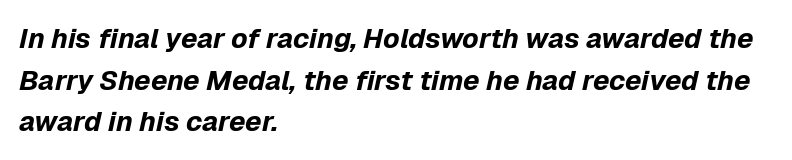
Q: Is the text bold? A: Yes.
Q: Is the text italic (slanted)? A: Yes, it leans right by about 12 degrees.
Q: Is the text underlined? A: No.
Q: How is the paragraph aligned? A: Left-aligned.
Q: Is the spacing between letters normal or unusually wide? A: Normal.
Q: Is the spacing between lines tight, normal or loose? A: Normal.
Q: Width (condensed, normal, or wide)? A: Normal.
Q: Stroke contrast? A: Low.
Q: x-height? A: Medium.
Q: Monospaced? A: No.
